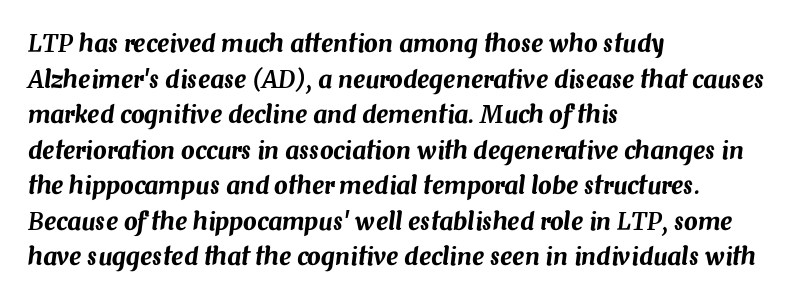
{"italic": "yes", "lean": "right", "slant_degrees": 7, "underline": "no", "align": "left", "line_spacing": "normal", "line_spacing_ratio": 1.48, "letter_spacing": "normal", "letter_spacing_em": 0.0, "glyph_px": 24}
